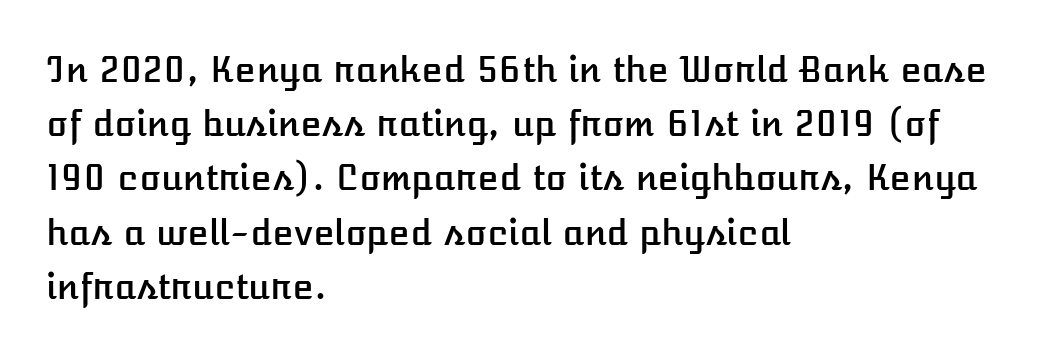
The image shows 35 px text type, upright; set left-aligned, normal line spacing (1.55x), normal letter spacing, not underlined; low stroke contrast and a medium x-height.
